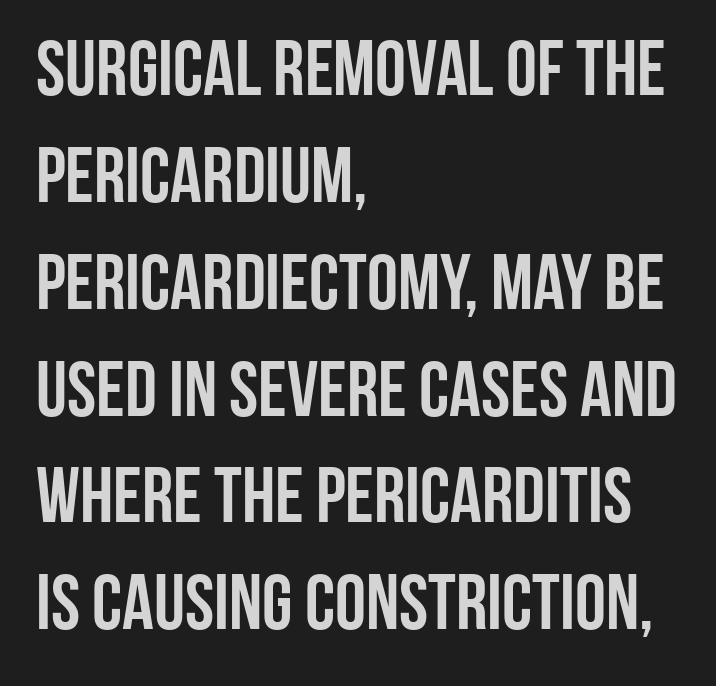
Unlike a traditional serif, this face leaves its strokes unadorned. Students, observe: this is what conventionally led text looks like. The face used here is rendered with its standard letterfit. This rendering uses left alignment, leaving the right contour irregular.
